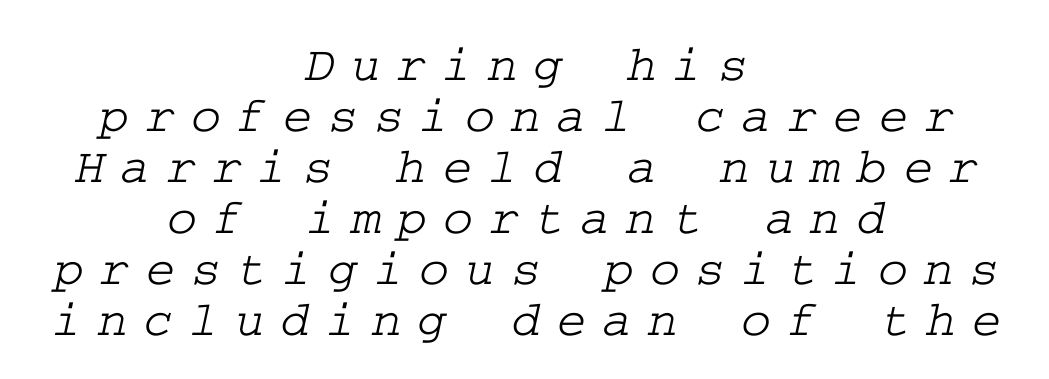
Q: Is the typeface a serif or a sans-serif typeface? A: Serif.
Q: Is the text underlined? A: No.
Q: How is the paragraph aligned? A: Centered.
Q: Is the spacing between letters normal or unusually wide? A: Unusually wide.
Q: Is the spacing between lines tight, normal or loose? A: Tight.
Q: Width (condensed, normal, or wide)? A: Wide.
Q: Stroke contrast? A: Low.
Q: x-height? A: Medium.
